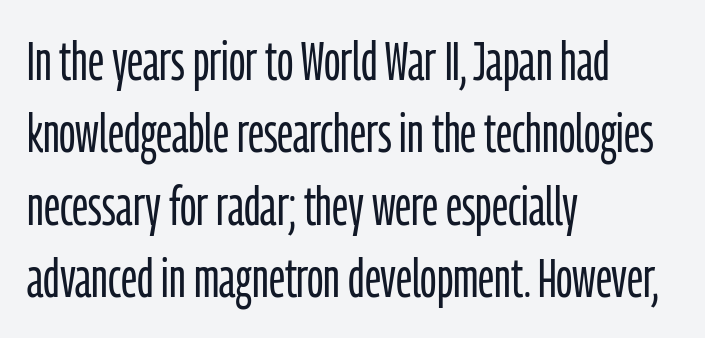
The typesetting does not lean heavy: it is not bold. Posture: upright roman. Does the copy run flush right? No — it runs flush left. These lines are rendered in a variable-pitch font. Each new line begins a customary step beneath the previous one.
